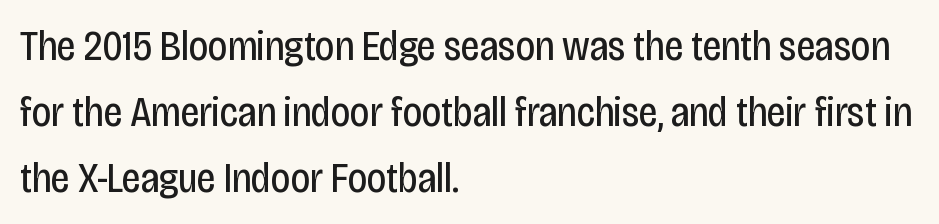
Does the type have serifs? No, each stem ends abruptly. The vertical gap from one line to the next is medium. The face used here is rendered with its standard letterfit. Plain, unruled lines of type. This sample has the flowing, uneven cadence of proportional lettering. All the whitespace from short lines collects on the right.
